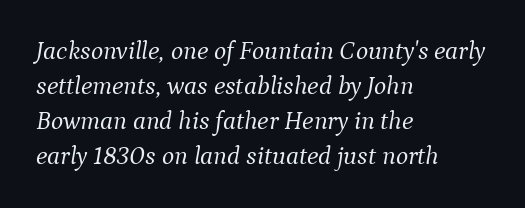
Short note: letters normally spaced. Line beginnings align vertically; line endings do not. Weight class: somewhere from thin through regular. If you drew a line through each stem, it would be angled. The foot of each line stays bare and open.
